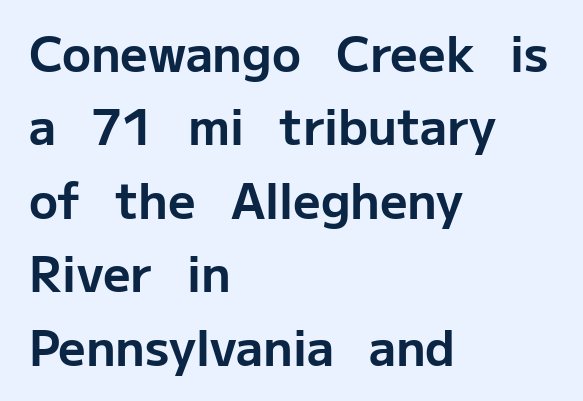
Notice how the passage keeps a crisp vertical edge on the left only. Varying glyph widths throughout — classic text-font behaviour. What kind of face is this? One without serifs — a sans. Whoever set this chose a conventional vertical rhythm. The font's upright variant was chosen for this text. Default kerning and tracking; the words read as compact shapes.
